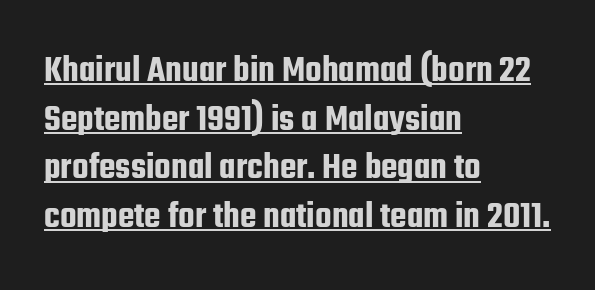
{"serif": "no", "italic": "no", "width": "condensed", "stroke_contrast": "low", "x_height": "medium", "monospaced": "no", "underline": "yes", "align": "left", "line_spacing": "normal", "line_spacing_ratio": 1.28, "letter_spacing": "normal", "letter_spacing_em": 0.0, "glyph_px": 38}
